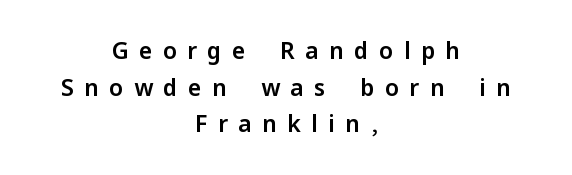
The passage is arranged like a title page — every line centered. Leading matches the norm, producing a regular column. Unlike italic type, these characters show no tilt at all. Each word looks stretched out because of the extra space between its letters. Just letters on the line, the space beneath them empty.
